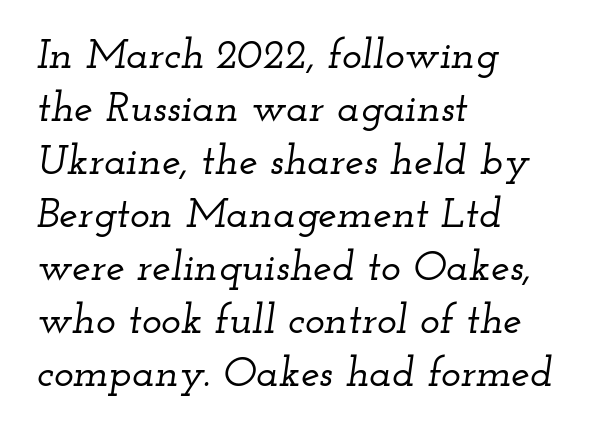
The image shows 42 px wide serif type, italic (leaning right); set left-aligned, normal line spacing (1.26x), normal letter spacing, not underlined; low stroke contrast and a small x-height.
